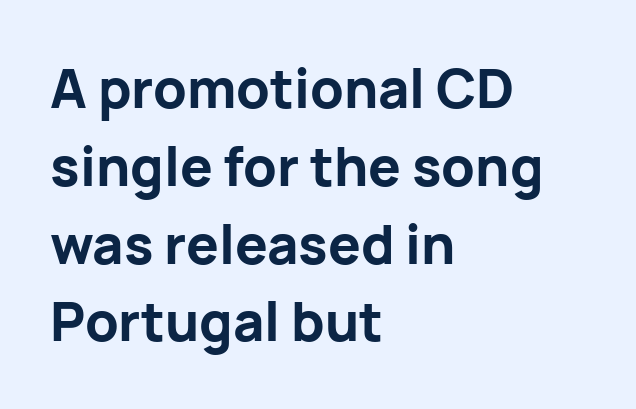
{"serif": "no", "italic": "no", "bold": "yes", "weight": "bold", "width": "normal", "stroke_contrast": "low", "x_height": "medium", "monospaced": "no", "underline": "no", "align": "left", "line_spacing": "normal", "line_spacing_ratio": 1.44, "letter_spacing": "normal", "letter_spacing_em": 0.0, "glyph_px": 54}
